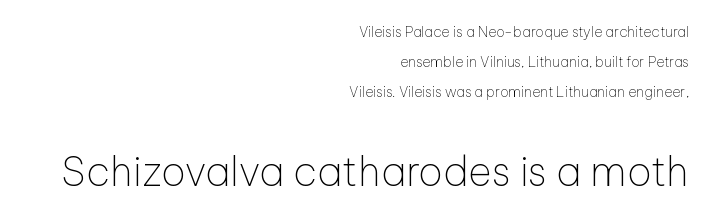
The image shows 40 px thin sans-serif type, upright; set right-aligned, loose line spacing (2.16x), normal letter spacing, not underlined; the second (bottom) block is 2.86x larger; low stroke contrast and a medium x-height.
